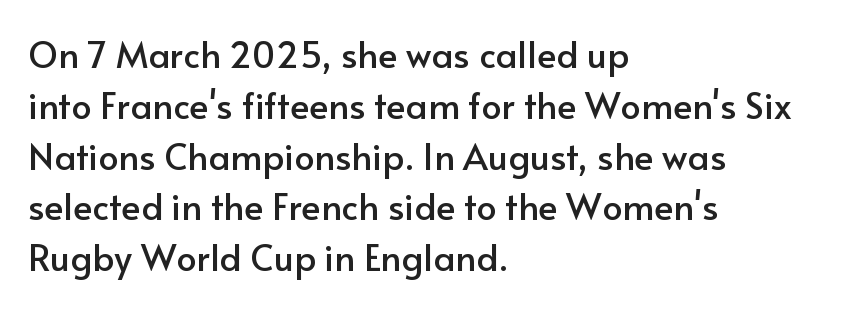
{"serif": "no", "italic": "no", "width": "normal", "stroke_contrast": "low", "x_height": "small", "monospaced": "no", "underline": "no", "align": "left", "line_spacing": "normal", "line_spacing_ratio": 1.41, "letter_spacing": "normal", "letter_spacing_em": 0.0, "glyph_px": 36}
